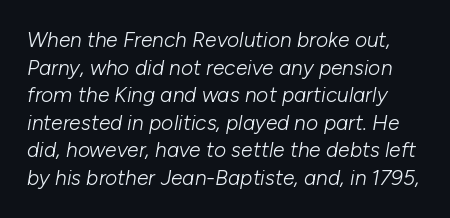
{"italic": "yes", "lean": "right", "slant_degrees": 10, "bold": "no", "underline": "no", "line_spacing": "normal", "line_spacing_ratio": 1.31, "letter_spacing": "normal", "letter_spacing_em": 0.0, "glyph_px": 21}
